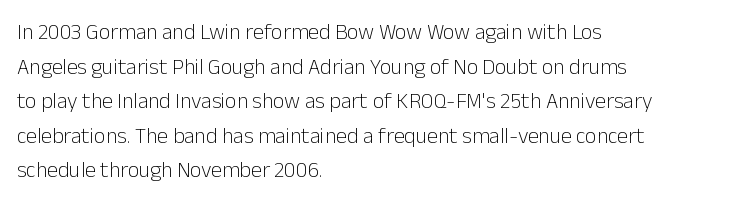
{"italic": "no", "bold": "no", "underline": "no", "align": "left", "line_spacing": "normal", "line_spacing_ratio": 1.57, "letter_spacing": "normal", "letter_spacing_em": 0.0, "glyph_px": 22}
